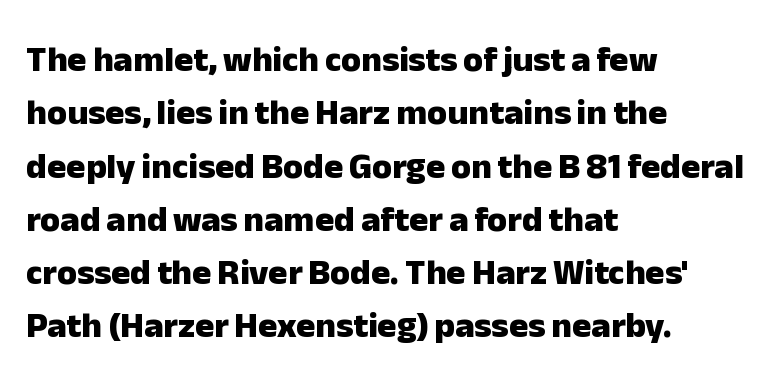
The image shows 36 px heavy sans-serif type, upright; set left-aligned, normal line spacing (1.48x), normal letter spacing, not underlined; low stroke contrast and a medium x-height.
